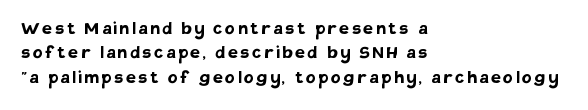
The image shows 22 px bold type, upright; set left-aligned, tight line spacing (1.11x), not underlined.
